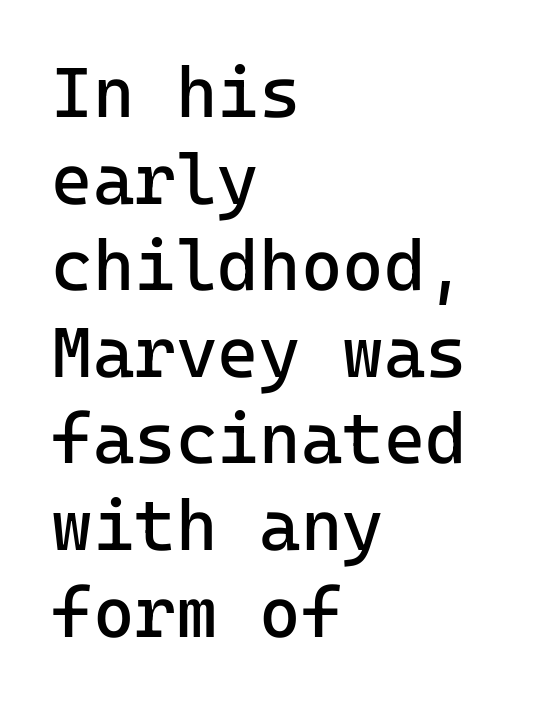
Q: Is the text bold? A: No.
Q: Is the text italic (slanted)? A: No, it is upright.
Q: Is the typeface a serif or a sans-serif typeface? A: Sans-serif.
Q: Is the text underlined? A: No.
Q: How is the paragraph aligned? A: Left-aligned.
Q: Is the spacing between letters normal or unusually wide? A: Normal.
Q: Width (condensed, normal, or wide)? A: Normal.
Q: Stroke contrast? A: Low.
Q: x-height? A: Medium.
Q: Monospaced? A: Yes.
